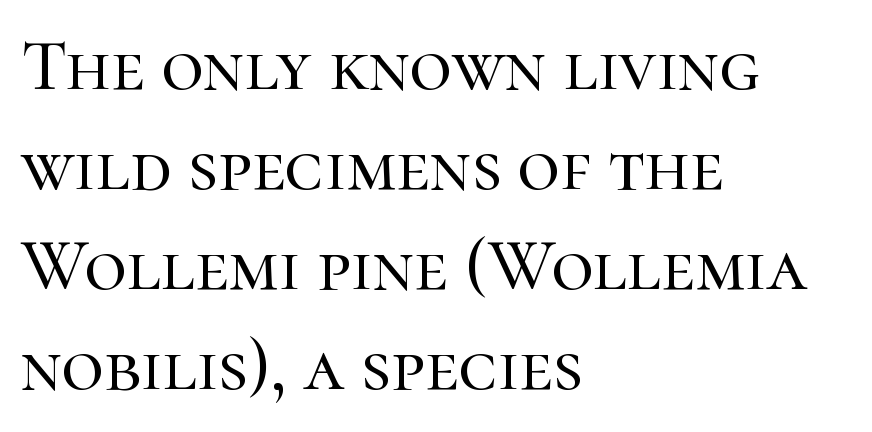
The strip under each line holds only bare page. Every row of glyphs begins at an identical x-position on the left. Varying glyph widths throughout — classic text-font behaviour. No extra tracking has been applied to these lines. The axis of the letterforms is exactly vertical.
